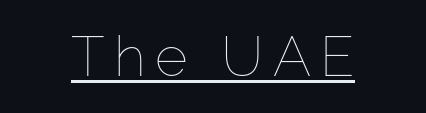
Short and long lines alike share a common midpoint. Varying glyph widths throughout — classic text-font behaviour. Each stroke keeps to a modest, everyday thickness or less. When letters stand straight like this, we call the style roman or upright. The lettering is marked with a stroke running underneath it.
